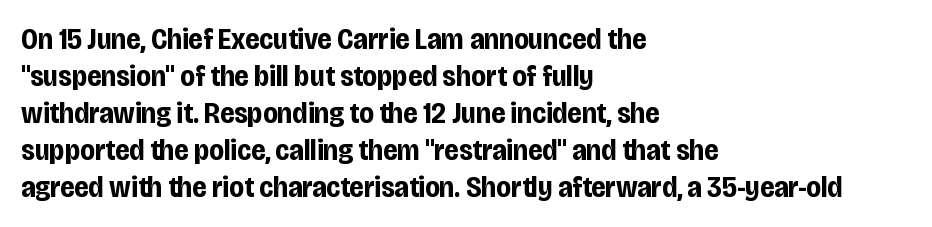
The baseline area is clear. Alignment: flush left. These lines are rendered in a variable-pitch font. Each letter's strokes conclude bluntly, with no projecting serifs. Does the weight exceed regular? Yes, all the way to bold.
